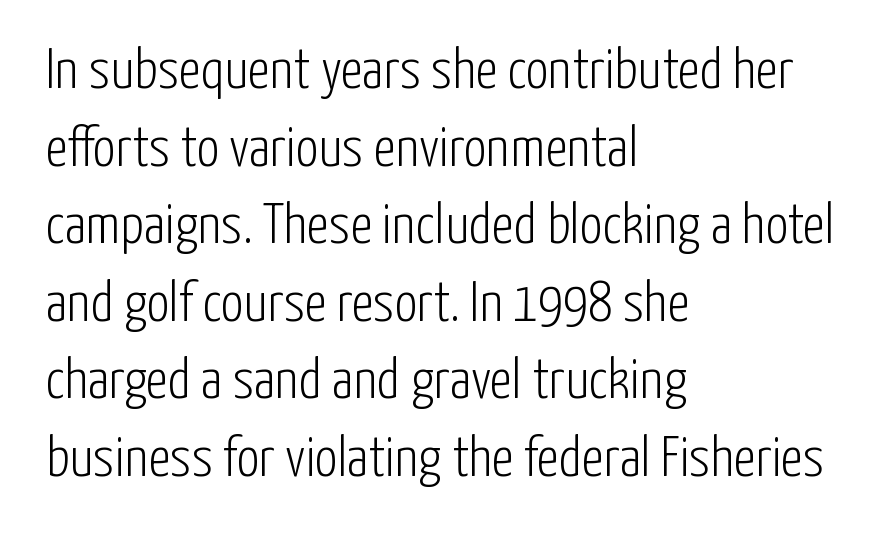
Q: Is the text bold? A: No.
Q: Is the text italic (slanted)? A: No, it is upright.
Q: Is the typeface a serif or a sans-serif typeface? A: Sans-serif.
Q: Is the text underlined? A: No.
Q: How is the paragraph aligned? A: Left-aligned.
Q: Is the spacing between letters normal or unusually wide? A: Normal.
Q: Is the spacing between lines tight, normal or loose? A: Normal.
Q: Width (condensed, normal, or wide)? A: Condensed.
Q: Stroke contrast? A: Low.
Q: x-height? A: Medium.
Q: Monospaced? A: No.
